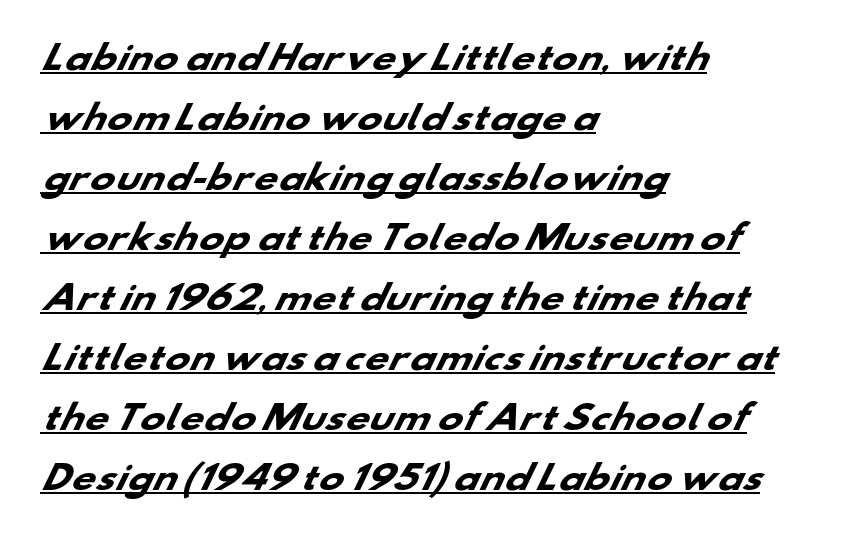
Q: Is the text bold? A: Yes.
Q: Is the typeface a serif or a sans-serif typeface? A: Sans-serif.
Q: Is the text underlined? A: Yes.
Q: How is the paragraph aligned? A: Left-aligned.
Q: Is the spacing between letters normal or unusually wide? A: Normal.
Q: Width (condensed, normal, or wide)? A: Wide.
Q: Stroke contrast? A: Low.
Q: x-height? A: Small.
Q: Monospaced? A: No.
